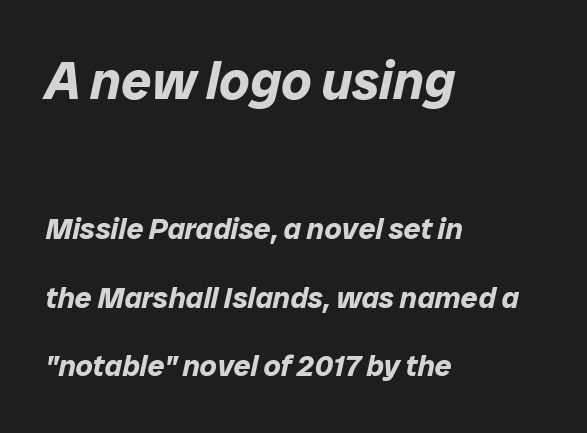
{"italic": "yes", "lean": "right", "slant_degrees": 12, "bold": "yes", "weight": "bold", "width": "normal", "stroke_contrast": "low", "x_height": "medium", "monospaced": "no", "underline": "no", "align": "left", "line_spacing": "loose", "line_spacing_ratio": 2.28, "letter_spacing": "normal", "letter_spacing_em": 0.0, "larger_block": "first", "size_ratio": 1.77, "glyph_px": 53}
